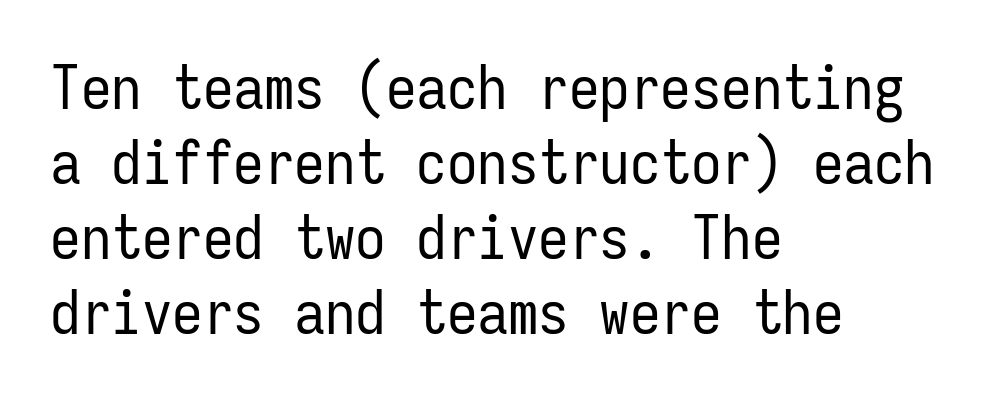
The image shows 61 px regular-weight, condensed sans-serif type, upright, monospaced; set left-aligned, line spacing 1.23x, normal letter spacing, not underlined; low stroke contrast and a medium x-height.
